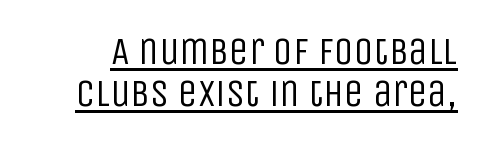
Q: Is the text bold? A: No.
Q: Is the text italic (slanted)? A: No, it is upright.
Q: Is the typeface a serif or a sans-serif typeface? A: Sans-serif.
Q: Is the text underlined? A: Yes.
Q: Is the spacing between letters normal or unusually wide? A: Normal.
Q: Is the spacing between lines tight, normal or loose? A: Tight.
Q: Width (condensed, normal, or wide)? A: Condensed.
Q: Stroke contrast? A: Low.
Q: x-height? A: Large.
Q: Monospaced? A: No.
